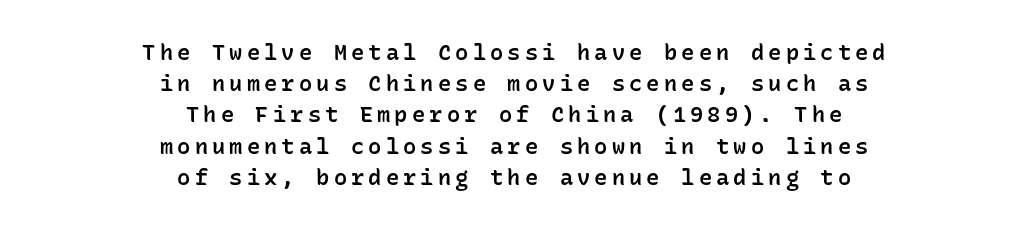
Q: Is the text bold? A: Semi-bold.
Q: Is the text italic (slanted)? A: No, it is upright.
Q: Is the text underlined? A: No.
Q: How is the paragraph aligned? A: Centered.
Q: Is the spacing between lines tight, normal or loose? A: Normal.
